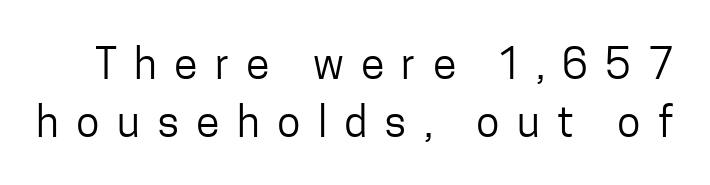
The image shows 43 px regular-weight, condensed sans-serif type, upright; set normal line spacing (1.36x), unusually wide letter spacing (+0.4 em), not underlined; low stroke contrast and a medium x-height.
